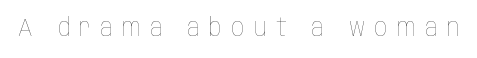
Heft: none added — not bold. Lines of text with bare space underneath. Upright lettering throughout. Here the glyphs are tracked loosely, breaking word shapes into spaced letters.
